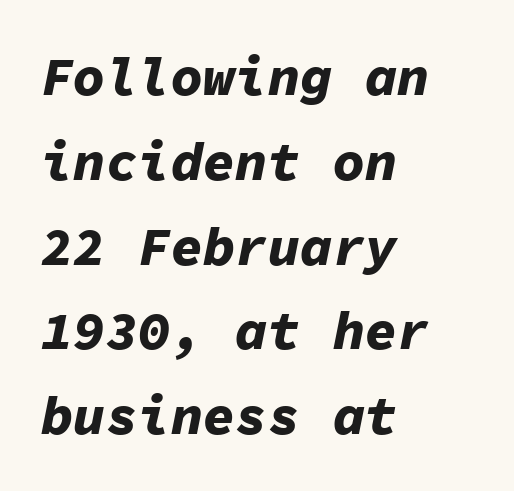
The image shows 54 px bold type, italic (leaning right), monospaced; set left-aligned, normal line spacing (1.57x), normal letter spacing, not underlined; low stroke contrast and a medium x-height.
